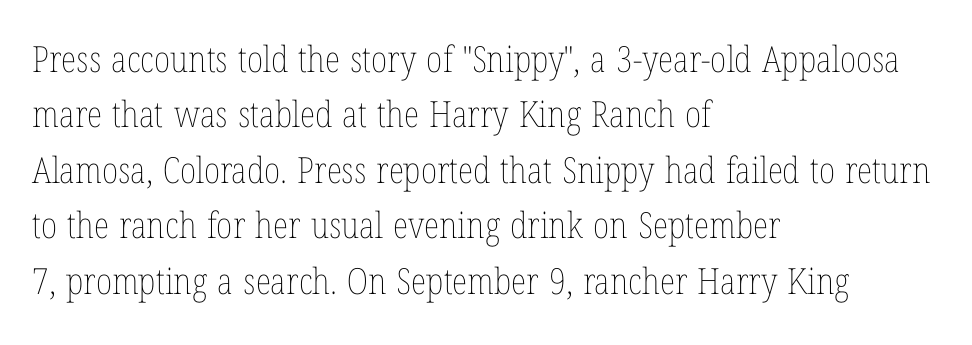
The image shows 36 px thin, condensed type, upright; set left-aligned, normal line spacing (1.54x), normal letter spacing, not underlined; low stroke contrast and a medium x-height.
